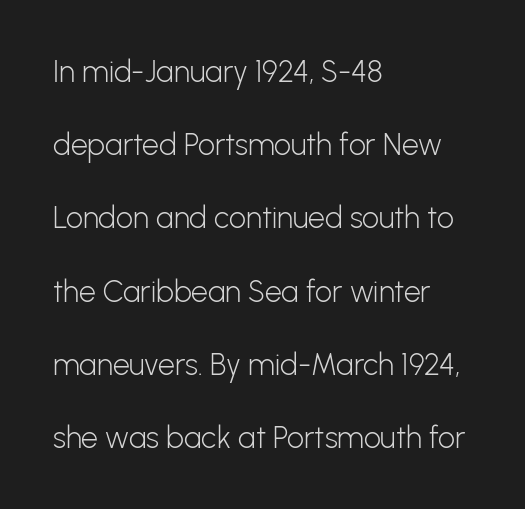
Q: Is the text bold? A: No.
Q: Is the text italic (slanted)? A: No, it is upright.
Q: Is the typeface a serif or a sans-serif typeface? A: Sans-serif.
Q: Is the text underlined? A: No.
Q: How is the paragraph aligned? A: Left-aligned.
Q: Is the spacing between letters normal or unusually wide? A: Normal.
Q: Is the spacing between lines tight, normal or loose? A: Loose.
Q: Width (condensed, normal, or wide)? A: Normal.
Q: Stroke contrast? A: Low.
Q: x-height? A: Medium.
Q: Monospaced? A: No.
